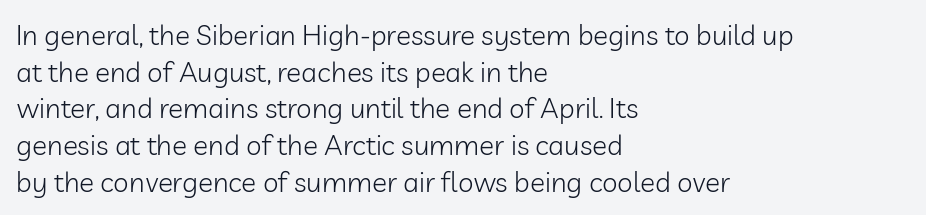
Nothing sits at the stroke ends, so this counts as sans-serif. Do the characters align in a grid? No, the font is proportional. Between one letter and the next there's only the usual sliver of space. Rendered with straight, roman letterforms. Glance below the letters and you will spot only blank space. Is this a heavy cut? Hardly; it is regular or lighter.
